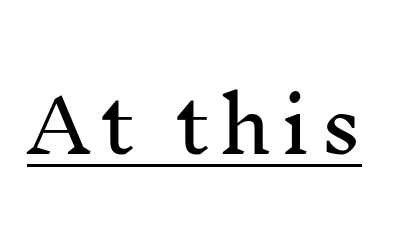
These lines are rendered in a variable-pitch font. What kind of face is this? One with serifs. Rendered with straight, roman letterforms. This is underlined copy, the kind a proofreader might mark for attention.
